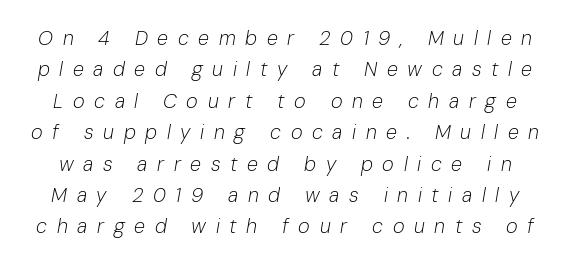
The image shows 20 px text type, italic (leaning right); set normal line spacing (1.57x), unusually wide letter spacing (+0.48 em), not underlined.
